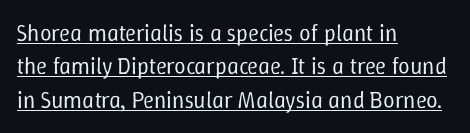
{"italic": "no", "bold": "no", "underline": "yes", "align": "left", "line_spacing": "normal", "line_spacing_ratio": 1.45, "letter_spacing": "normal", "letter_spacing_em": 0.0, "glyph_px": 23}
